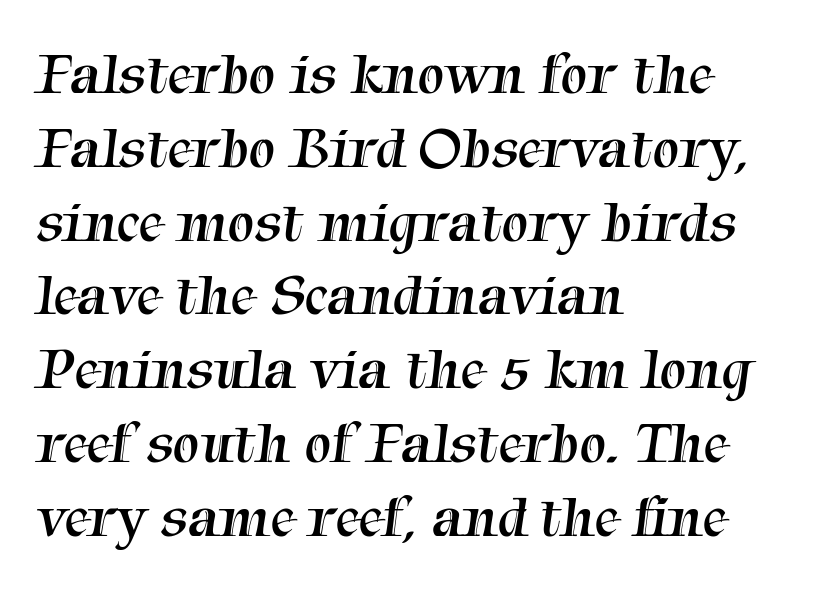
Q: Is the text bold? A: No.
Q: Is the typeface a serif or a sans-serif typeface? A: Serif.
Q: Is the text underlined? A: No.
Q: How is the paragraph aligned? A: Left-aligned.
Q: Is the spacing between letters normal or unusually wide? A: Normal.
Q: Width (condensed, normal, or wide)? A: Normal.
Q: Stroke contrast? A: Medium.
Q: x-height? A: Medium.
Q: Monospaced? A: No.
